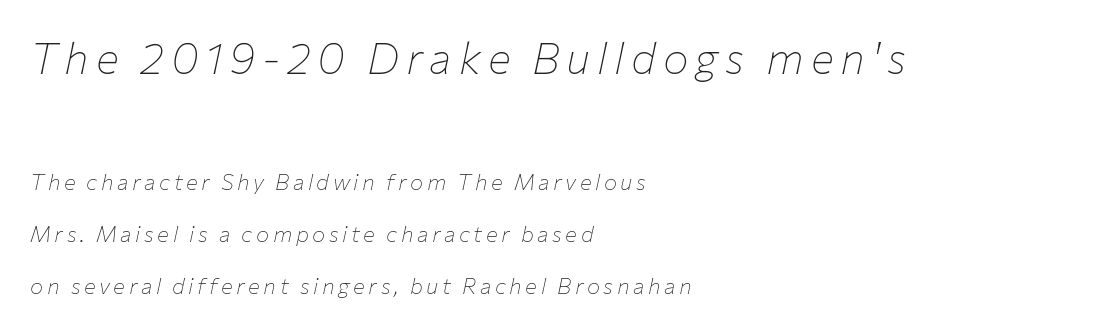
Q: Is the text bold? A: No.
Q: Is the text italic (slanted)? A: Yes, it leans right by about 12 degrees.
Q: Is the text underlined? A: No.
Q: How is the paragraph aligned? A: Left-aligned.
Q: Is the spacing between lines tight, normal or loose? A: Loose.
Q: Which block of text is set in a larger size, the first (top) or the second (bottom)? A: The first (top) one.
Q: Width (condensed, normal, or wide)? A: Normal.
Q: Stroke contrast? A: Low.
Q: x-height? A: Medium.
Q: Monospaced? A: No.
